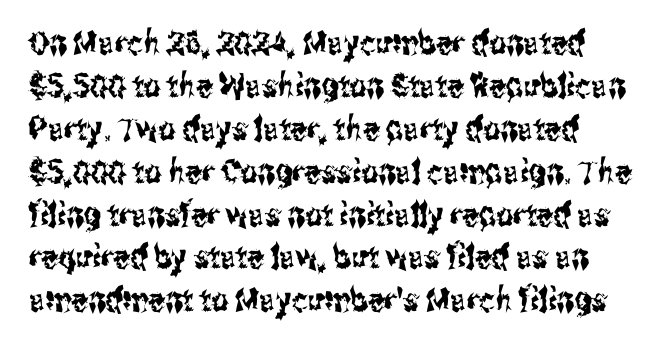
Q: Is the text italic (slanted)? A: No, it is upright.
Q: Is the typeface a serif or a sans-serif typeface? A: Sans-serif.
Q: Is the text underlined? A: No.
Q: How is the paragraph aligned? A: Left-aligned.
Q: Is the spacing between letters normal or unusually wide? A: Normal.
Q: Is the spacing between lines tight, normal or loose? A: Normal.
Q: Width (condensed, normal, or wide)? A: Condensed.
Q: Stroke contrast? A: Medium.
Q: x-height? A: Medium.
Q: Monospaced? A: No.
